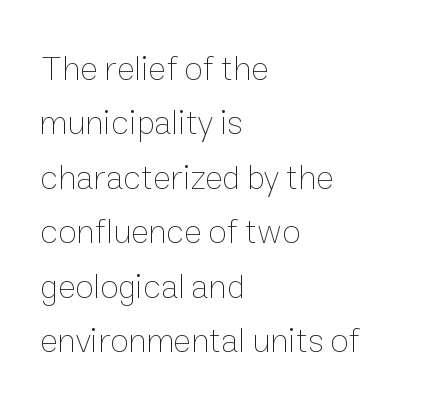
Short and long lines alike share a common starting point at left. Caption: standard tracking, unaltered. Do the letters lean? They stand straight. Letters have the restrained weight of plain body copy at most. The space between consecutive lines is moderate.
